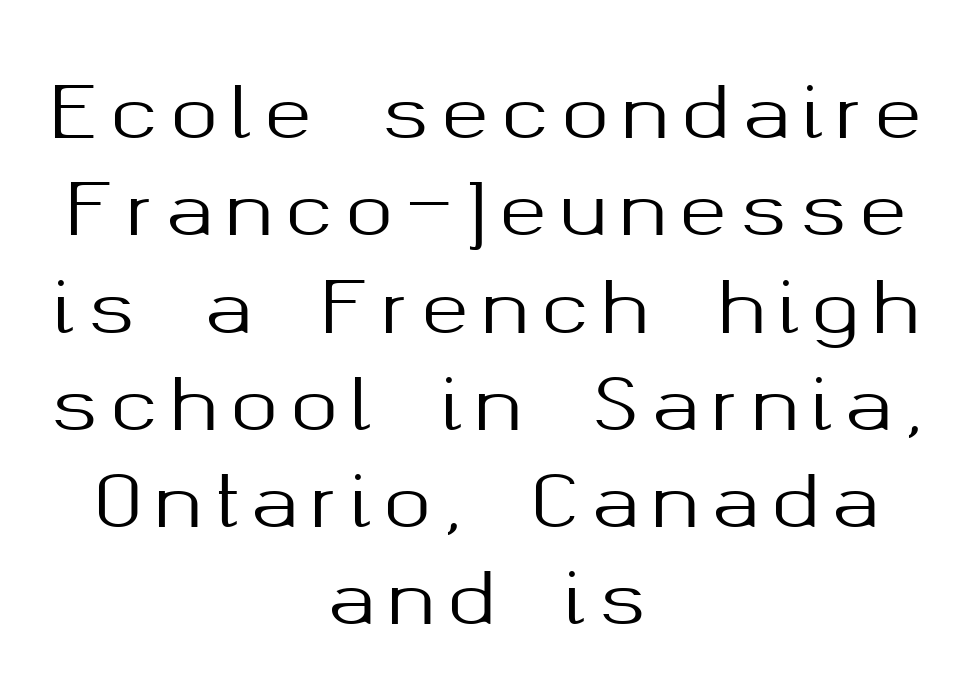
The image shows 71 px sans-serif type, upright; set centered, normal line spacing (1.37x), not underlined; medium stroke contrast and a medium x-height.
